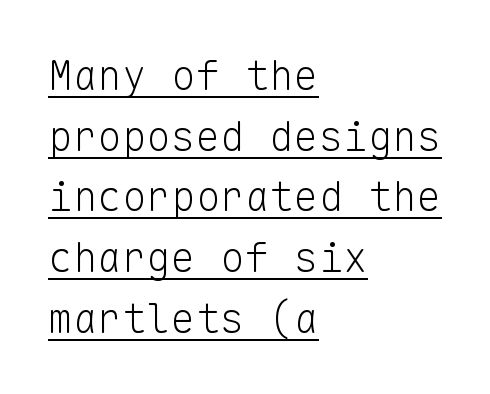
This is sans-serif lettering, the kind often seen on screens and signage. Every character sits straight up, as roman type does. Each letter, wide or thin by design, is forced into the same width here. Students, observe: this is what conventionally led text looks like.
